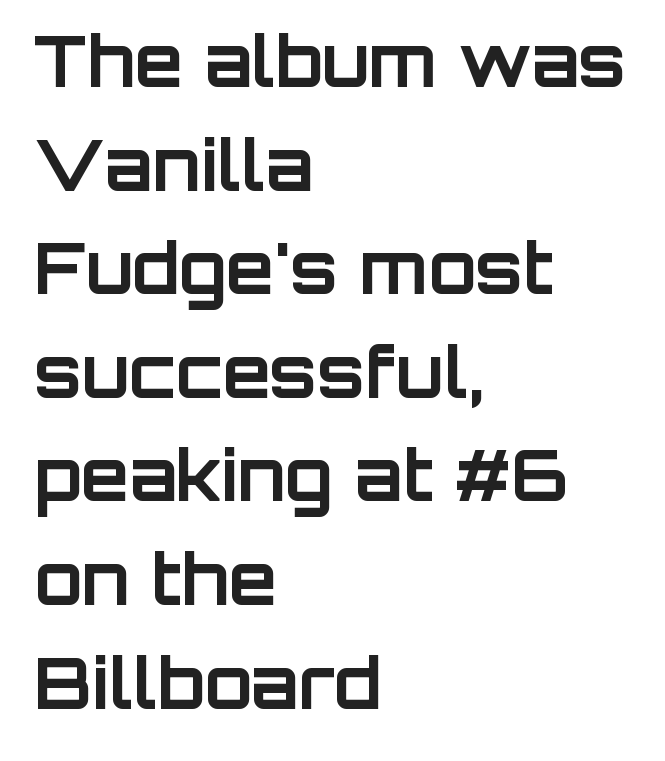
The specimen reads as upright at a glance. The letters advance in unequal steps, a hallmark of proportional type. The words here are not underlined. The letterforms sit shoulder to shoulder at normal distance. Interline gaps are of average width in this sample.
